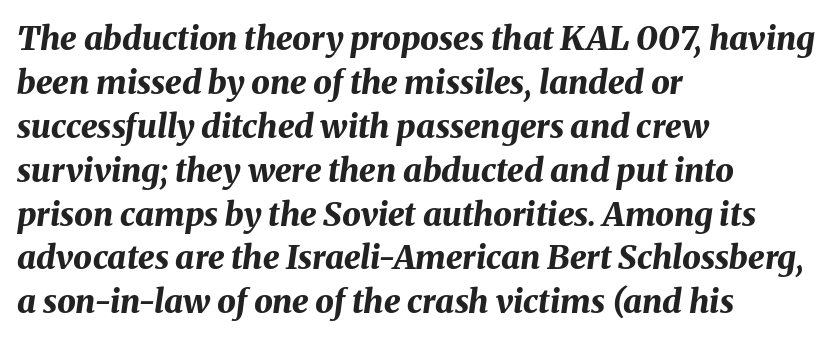
Q: Is the text bold? A: Yes.
Q: Is the text italic (slanted)? A: Yes, it leans right by about 8 degrees.
Q: Is the text underlined? A: No.
Q: How is the paragraph aligned? A: Left-aligned.
Q: Is the spacing between letters normal or unusually wide? A: Normal.
Q: Is the spacing between lines tight, normal or loose? A: Normal.
Q: Width (condensed, normal, or wide)? A: Normal.
Q: Stroke contrast? A: Medium.
Q: x-height? A: Medium.
Q: Monospaced? A: No.
